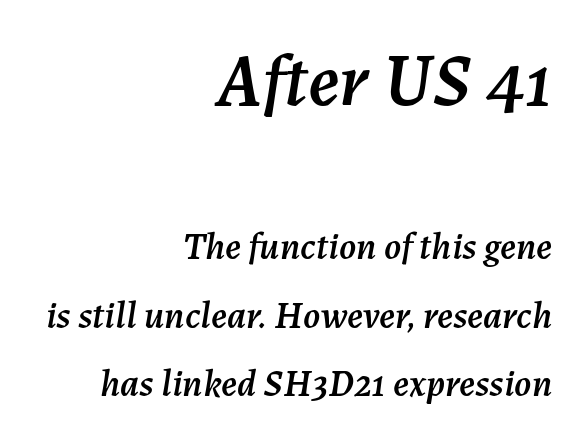
{"italic": "yes", "lean": "right", "slant_degrees": 7, "width": "normal", "stroke_contrast": "medium", "x_height": "medium", "monospaced": "no", "underline": "no", "align": "right", "line_spacing_ratio": 1.81, "letter_spacing": "normal", "letter_spacing_em": 0.0, "larger_block": "first", "size_ratio": 1.97, "glyph_px": 75}
